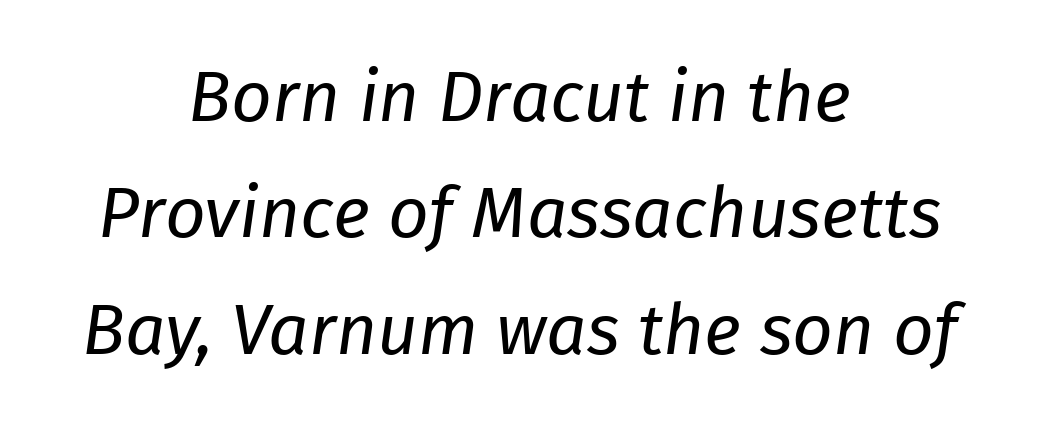
Where is the straight margin? There isn't one; the lines are centered. The string is rendered with underlining switched off. There's an unmistakable incline to the writing here. Character widths vary here, with narrow letters taking less room than wide ones.
